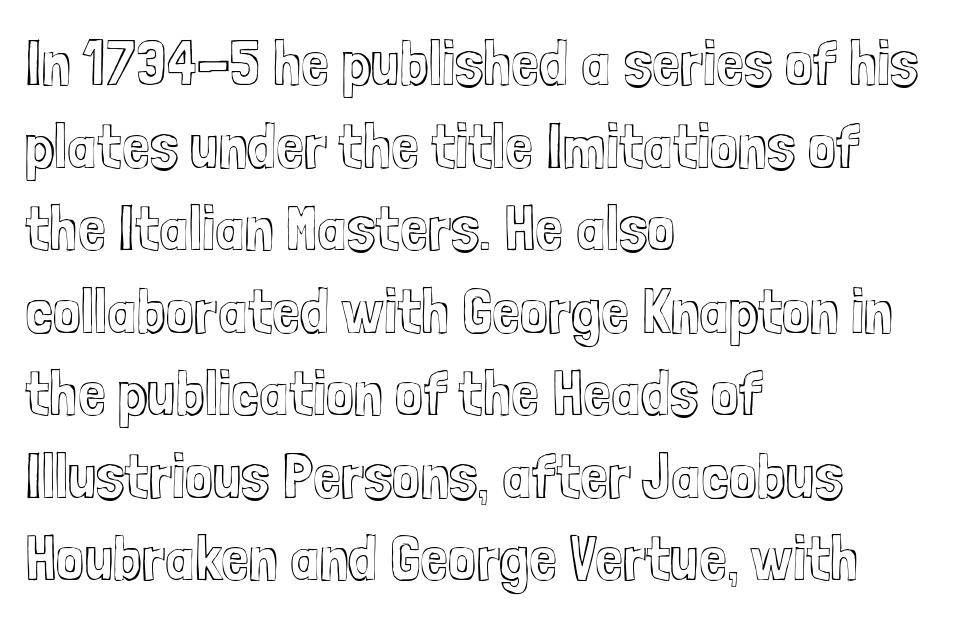
If you drew a ruler down the left edge, every line would touch it. Descenders hang freely into open space. This is roman type, the default non-slanted kind. Honestly, the letter spacing is just normal — you wouldn't notice it. Proportional: the letters do not fall into vertical columns.
